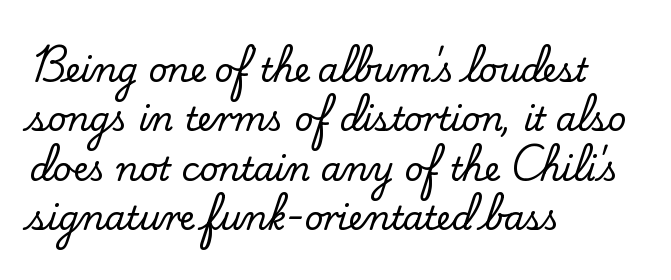
Q: Is the text italic (slanted)? A: Yes.
Q: Is the typeface a serif or a sans-serif typeface? A: Serif.
Q: Is the text underlined? A: No.
Q: How is the paragraph aligned? A: Left-aligned.
Q: Is the spacing between letters normal or unusually wide? A: Normal.
Q: Is the spacing between lines tight, normal or loose? A: Normal.
Q: Width (condensed, normal, or wide)? A: Normal.
Q: Stroke contrast? A: Low.
Q: x-height? A: Small.
Q: Monospaced? A: No.
